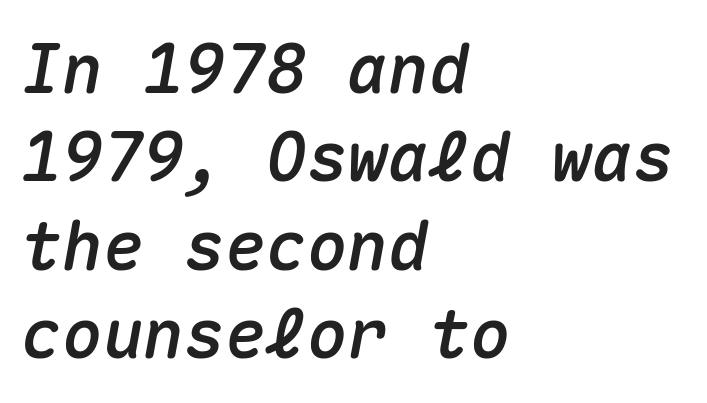
{"italic": "yes", "lean": "right", "slant_degrees": 10, "width": "normal", "stroke_contrast": "medium", "x_height": "medium", "monospaced": "yes", "underline": "no", "align": "left", "line_spacing": "normal", "line_spacing_ratio": 1.3, "letter_spacing": "normal", "letter_spacing_em": 0.0, "glyph_px": 68}
